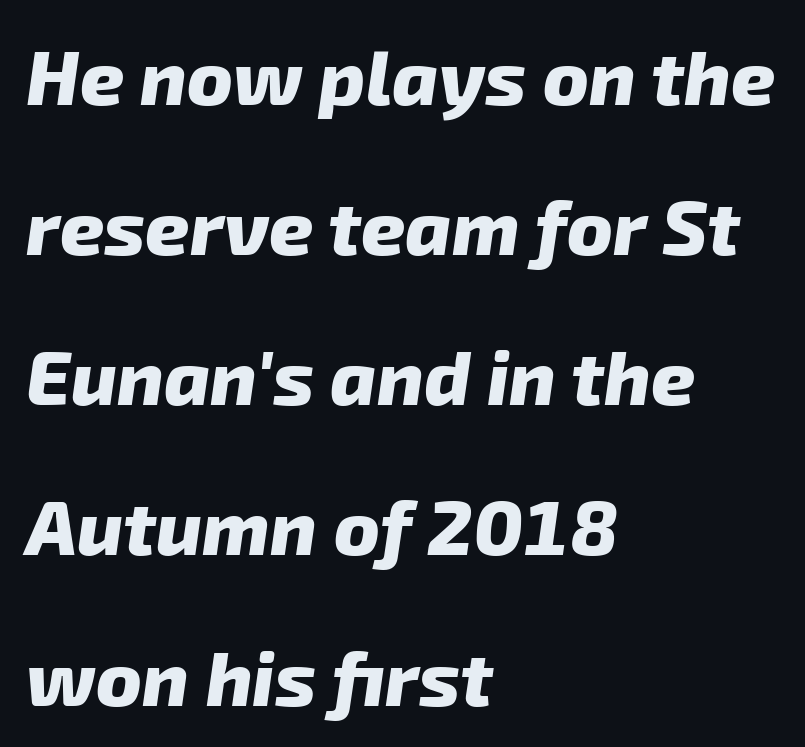
The image shows 77 px heavy sans-serif type; set left-aligned, loose line spacing (1.95x), normal letter spacing, not underlined; low stroke contrast and a medium x-height.
